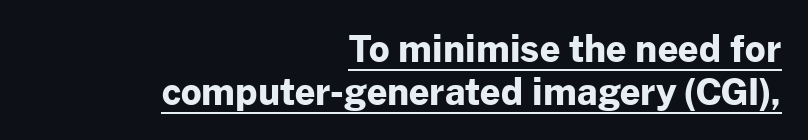
The image shows 36 px bold sans-serif type, upright; set right-aligned, line spacing 1.2x, normal letter spacing, underlined; low stroke contrast and a medium x-height.
